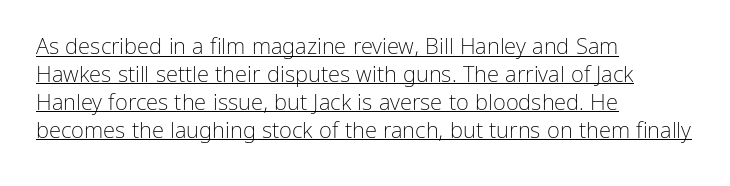
{"italic": "no", "bold": "no", "underline": "yes", "align": "left", "line_spacing": "normal", "line_spacing_ratio": 1.27, "letter_spacing": "normal", "letter_spacing_em": 0.0, "glyph_px": 22}
